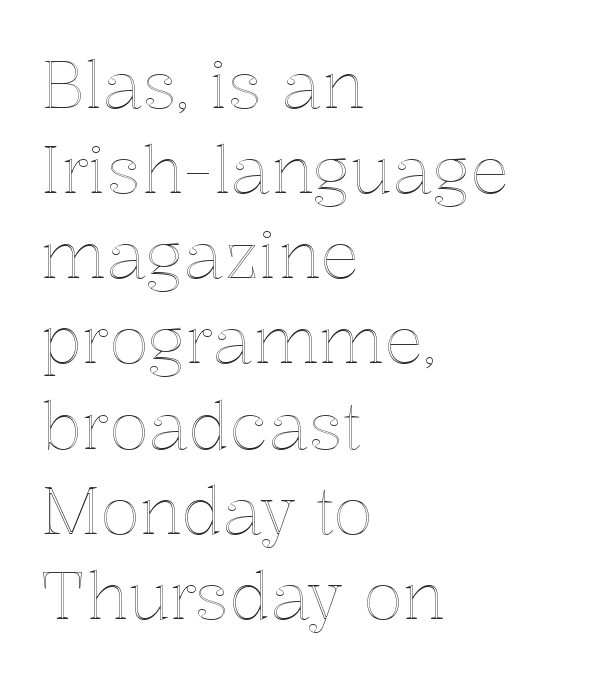
{"italic": "no", "width": "normal", "x_height": "medium", "monospaced": "no", "underline": "no", "align": "left", "line_spacing": "normal", "line_spacing_ratio": 1.31, "letter_spacing": "normal", "letter_spacing_em": 0.0, "glyph_px": 65}
